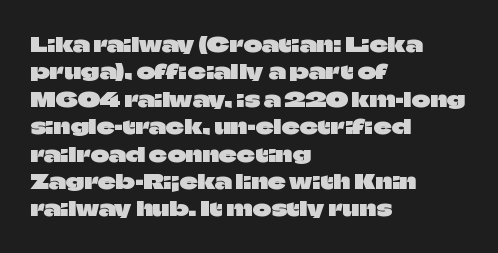
Q: Is the text italic (slanted)? A: No, it is upright.
Q: Is the text underlined? A: No.
Q: How is the paragraph aligned? A: Left-aligned.
Q: Is the spacing between letters normal or unusually wide? A: Normal.
Q: Is the spacing between lines tight, normal or loose? A: Normal.
